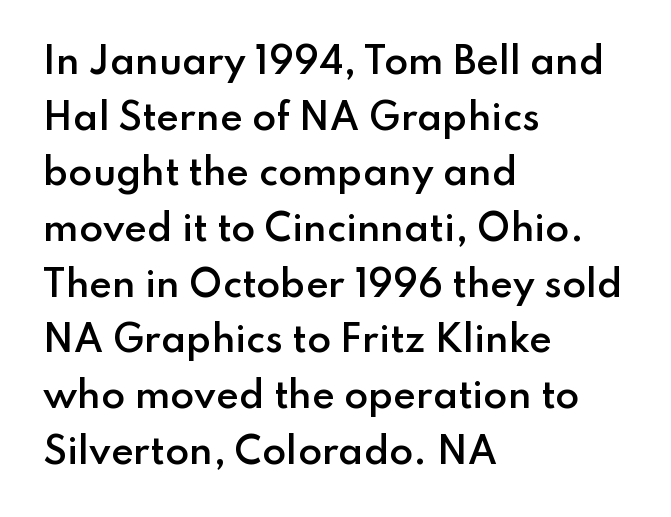
Descenders are the only things crossing below the line. Are there feet on the stems? There aren't — it's a sans. Weight: semibold (demi). Default kerning and tracking; the words read as compact shapes.
